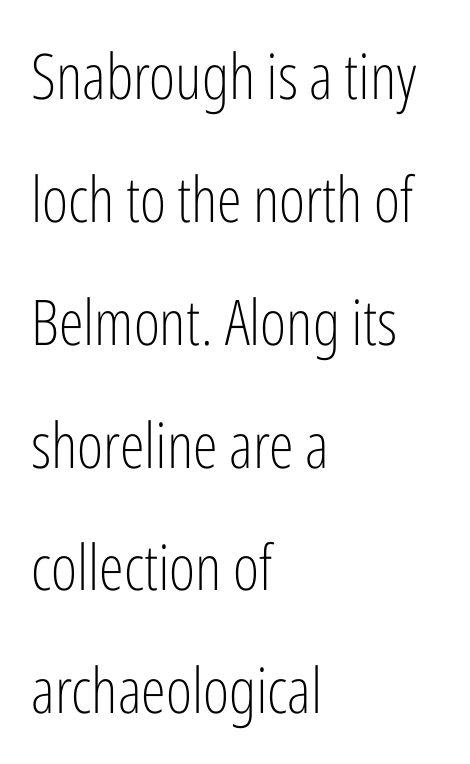
Q: Is the text bold? A: No.
Q: Is the text italic (slanted)? A: No, it is upright.
Q: Is the typeface a serif or a sans-serif typeface? A: Sans-serif.
Q: Is the text underlined? A: No.
Q: How is the paragraph aligned? A: Left-aligned.
Q: Is the spacing between letters normal or unusually wide? A: Normal.
Q: Is the spacing between lines tight, normal or loose? A: Loose.
Q: Width (condensed, normal, or wide)? A: Condensed.
Q: Stroke contrast? A: Low.
Q: x-height? A: Medium.
Q: Monospaced? A: No.
